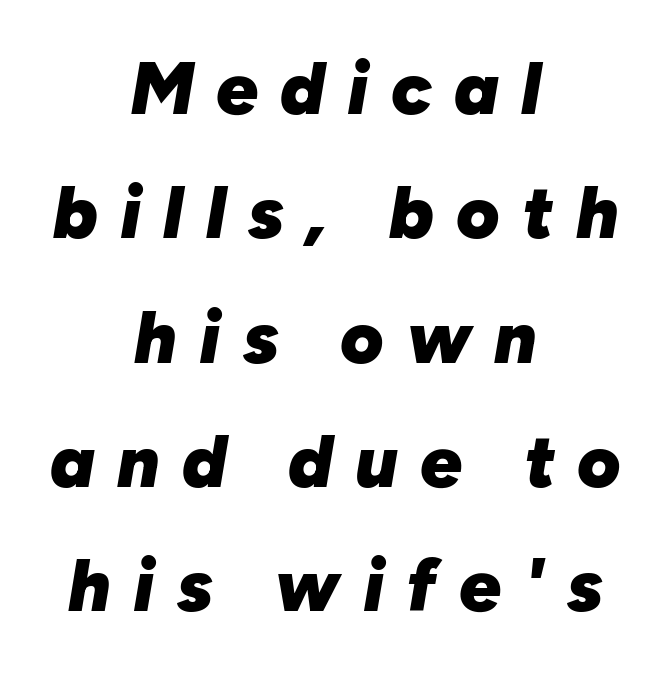
The image shows 74 px heavy type, italic (leaning right); set centered, normal line spacing (1.68x), unusually wide letter spacing (+0.3 em), not underlined; low stroke contrast and a medium x-height.
